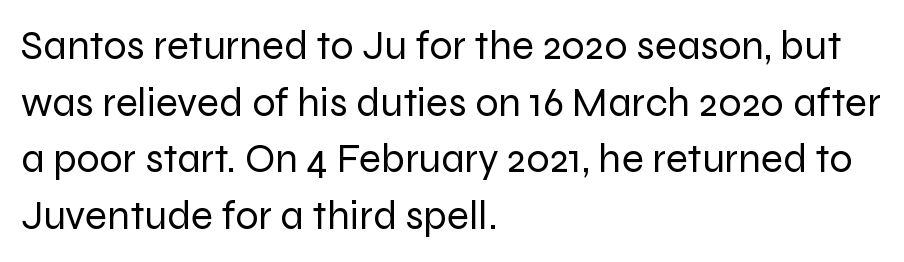
Q: Is the text bold? A: No.
Q: Is the text italic (slanted)? A: No, it is upright.
Q: Is the typeface a serif or a sans-serif typeface? A: Sans-serif.
Q: Is the text underlined? A: No.
Q: How is the paragraph aligned? A: Left-aligned.
Q: Is the spacing between letters normal or unusually wide? A: Normal.
Q: Is the spacing between lines tight, normal or loose? A: Normal.
Q: Width (condensed, normal, or wide)? A: Normal.
Q: Stroke contrast? A: Low.
Q: x-height? A: Medium.
Q: Monospaced? A: No.
